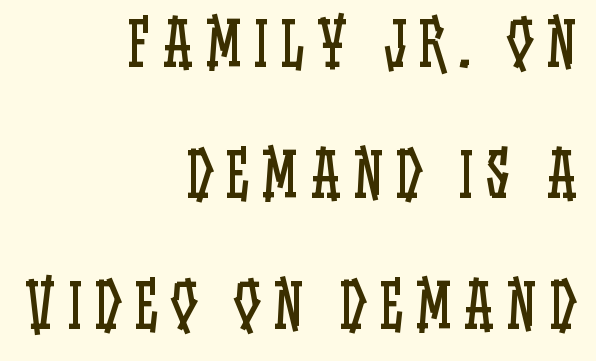
Substantial extra tracking has been applied to these lines. Teacher's note: observe the even right margin — that is flush-right alignment. In terms of posture, this sample is upright. These glyphs show unthickened strokes, regular width or finer.
